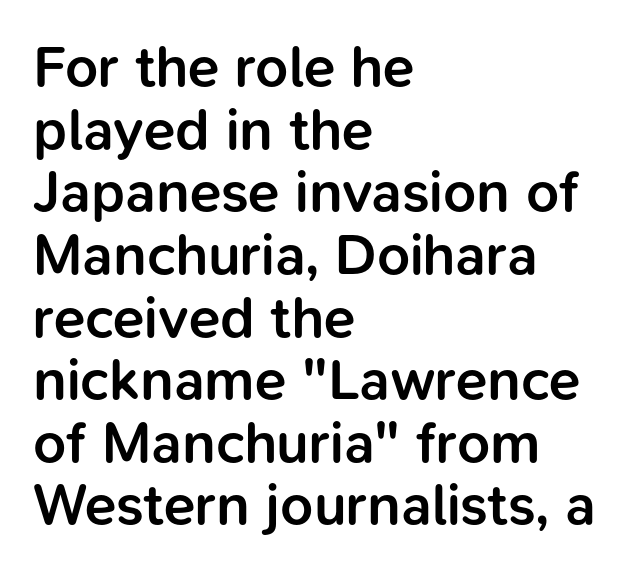
The image shows 58 px semibold sans-serif type, upright; set left-aligned, tight line spacing (1.08x), normal letter spacing, not underlined; low stroke contrast and a medium x-height.
